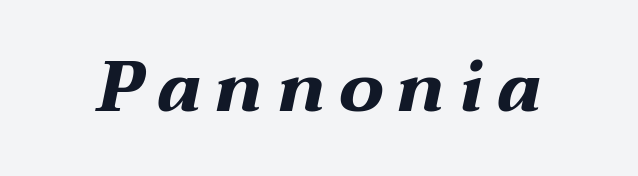
{"italic": "yes", "lean": "right", "slant_degrees": 12, "bold": "yes", "weight": "bold", "width": "wide", "stroke_contrast": "medium", "x_height": "medium", "monospaced": "no", "underline": "no", "glyph_px": 71}
